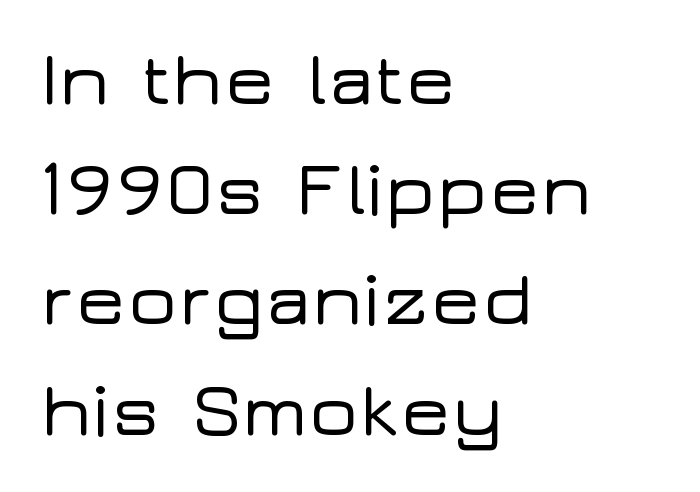
{"serif": "no", "italic": "no", "width": "wide", "stroke_contrast": "low", "x_height": "medium", "monospaced": "no", "underline": "no", "align": "left", "line_spacing": "normal", "line_spacing_ratio": 1.45, "letter_spacing": "normal", "letter_spacing_em": 0.0, "glyph_px": 76}
